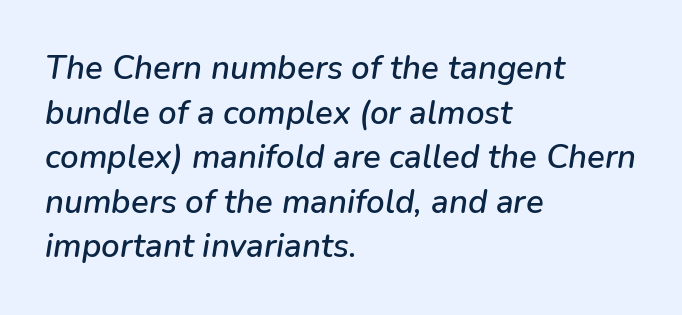
Q: Is the text italic (slanted)? A: Yes, it leans right by about 9 degrees.
Q: Is the text underlined? A: No.
Q: How is the paragraph aligned? A: Left-aligned.
Q: Is the spacing between letters normal or unusually wide? A: Normal.
Q: Is the spacing between lines tight, normal or loose? A: Normal.
Q: Width (condensed, normal, or wide)? A: Normal.
Q: Stroke contrast? A: Low.
Q: x-height? A: Medium.
Q: Monospaced? A: No.
